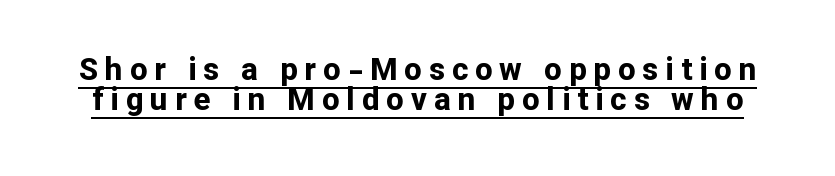
The image shows 31 px bold sans-serif type, upright; set tight line spacing (0.97x), unusually wide letter spacing (+0.23 em), underlined; low stroke contrast and a medium x-height.
